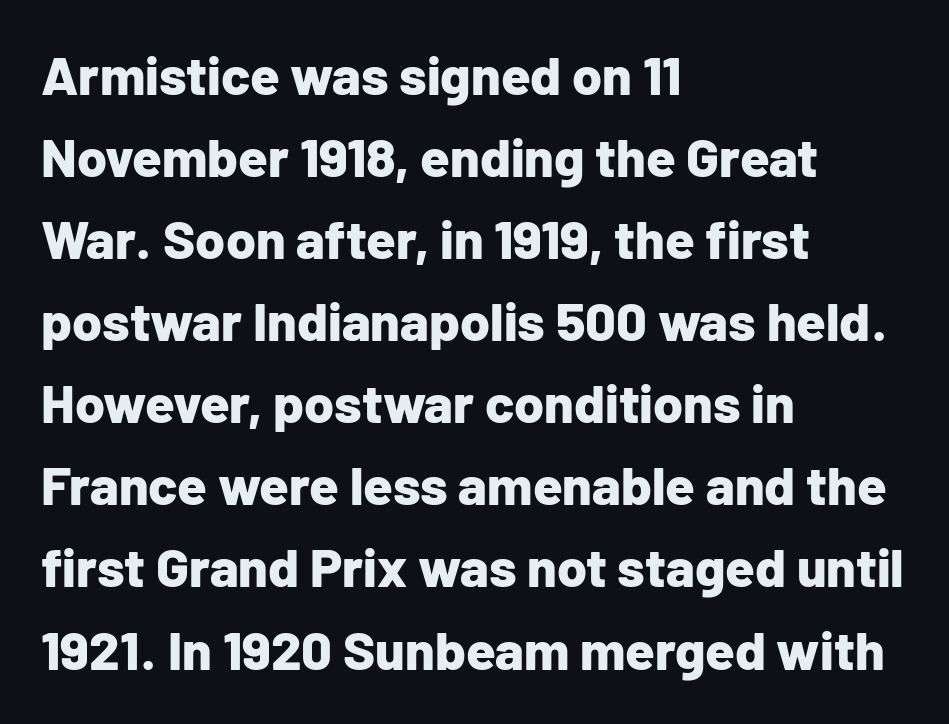
The image shows 54 px bold sans-serif type, upright; set left-aligned, normal line spacing (1.52x), normal letter spacing, not underlined; low stroke contrast and a medium x-height.
